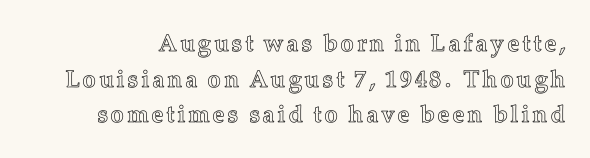
The typography opts for an upright posture over an oblique one. Beneath every word, the page is bare. Vertically, the passage feels balanced, rows spaced as you'd expect.
